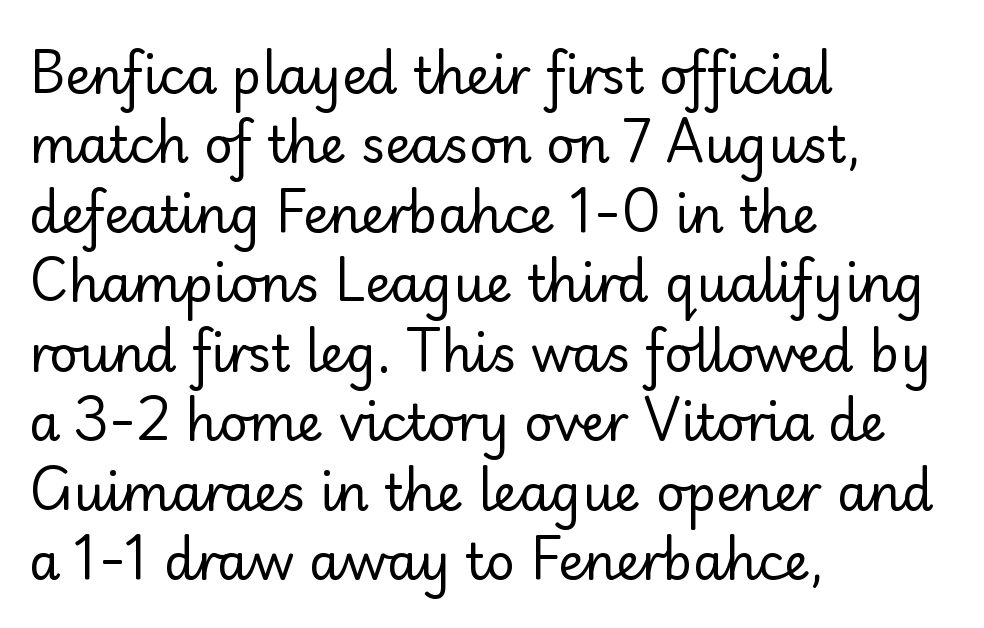
The image shows 50 px regular-weight sans-serif type, upright; set left-aligned, normal line spacing (1.39x), normal letter spacing, not underlined; low stroke contrast and a small x-height.
